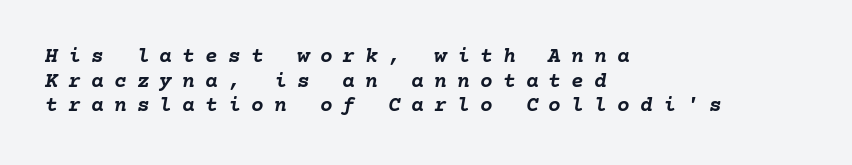
Letter spacing: wide. Beneath every word, the page is bare. Strokes here are thick enough to call this a true bold. Does the lettering tilt? It does — this is italic. The ragged edge is on the right, which tells us the setting is flush left.
